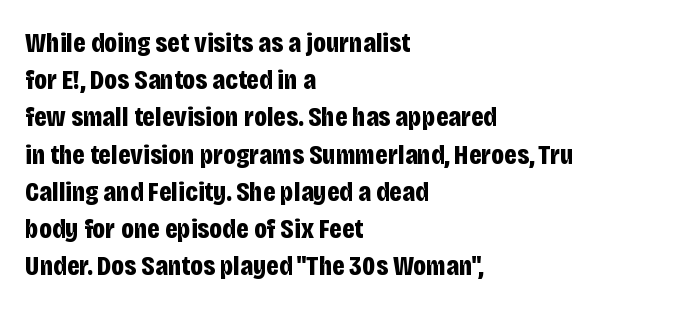
Q: Is the text bold? A: Yes.
Q: Is the text italic (slanted)? A: No, it is upright.
Q: Is the typeface a serif or a sans-serif typeface? A: Sans-serif.
Q: Is the text underlined? A: No.
Q: How is the paragraph aligned? A: Left-aligned.
Q: Is the spacing between letters normal or unusually wide? A: Normal.
Q: Is the spacing between lines tight, normal or loose? A: Normal.
Q: Width (condensed, normal, or wide)? A: Condensed.
Q: Stroke contrast? A: Low.
Q: x-height? A: Large.
Q: Monospaced? A: No.
